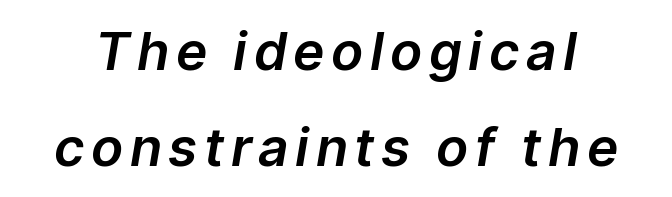
The image shows 53 px text type, italic (leaning right); set line spacing 1.81x, not underlined; low stroke contrast and a medium x-height.
